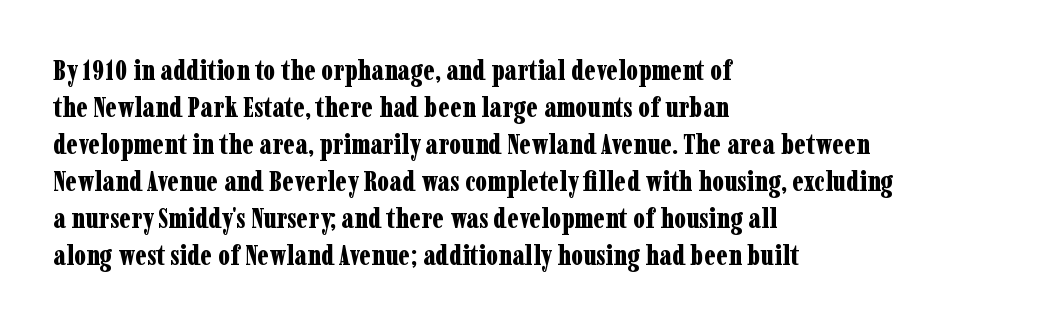
Q: Is the text bold? A: Yes.
Q: Is the text italic (slanted)? A: No, it is upright.
Q: Is the typeface a serif or a sans-serif typeface? A: Serif.
Q: Is the text underlined? A: No.
Q: How is the paragraph aligned? A: Left-aligned.
Q: Is the spacing between letters normal or unusually wide? A: Normal.
Q: Is the spacing between lines tight, normal or loose? A: Normal.
Q: Width (condensed, normal, or wide)? A: Condensed.
Q: Stroke contrast? A: Low.
Q: x-height? A: Medium.
Q: Monospaced? A: No.
